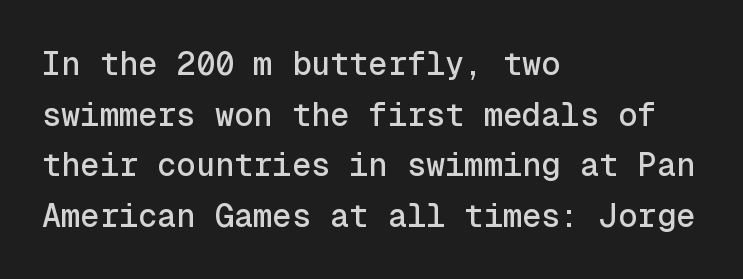
Q: Is the text italic (slanted)? A: No, it is upright.
Q: Is the typeface a serif or a sans-serif typeface? A: Sans-serif.
Q: Is the text underlined? A: No.
Q: How is the paragraph aligned? A: Left-aligned.
Q: Is the spacing between letters normal or unusually wide? A: Normal.
Q: Is the spacing between lines tight, normal or loose? A: Normal.
Q: Width (condensed, normal, or wide)? A: Normal.
Q: x-height? A: Medium.
Q: Monospaced? A: Yes.
